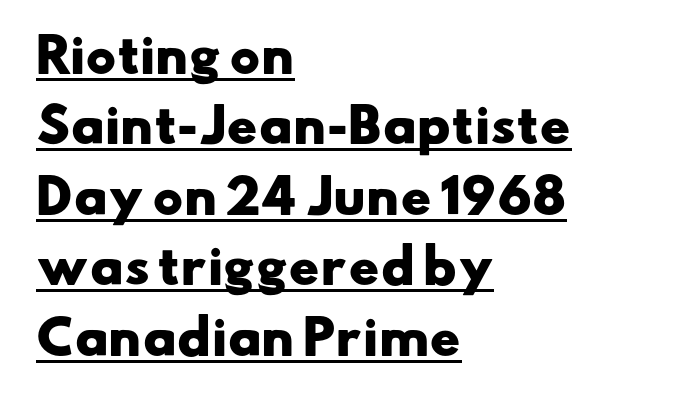
The image shows 46 px heavy, wide sans-serif type; set left-aligned, normal line spacing (1.53x), normal letter spacing, underlined; low stroke contrast and a small x-height.
